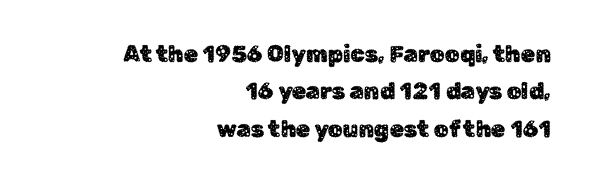
Standard letterfit; no display-style spreading of the glyphs. Interline gaps are of average width in this sample. Compared with a flush-left layout, this one pins lines to the opposite, right side. The glyphs are unaccompanied by any horizontal stroke below them. A roman cut, with each character standing at attention.
